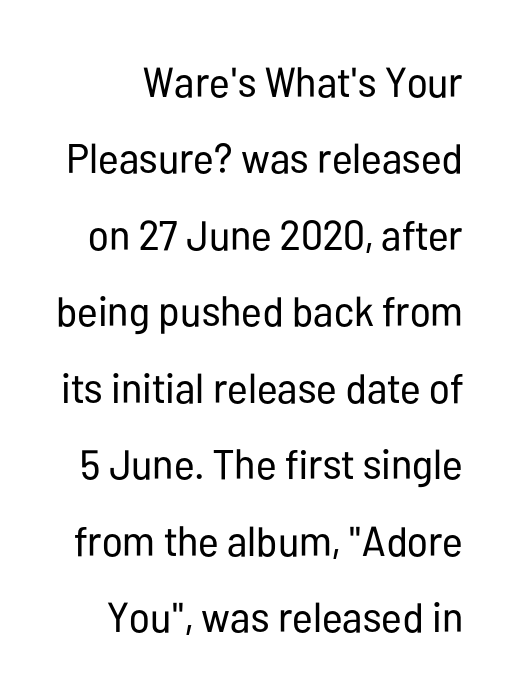
Q: Is the text bold? A: No.
Q: Is the text italic (slanted)? A: No, it is upright.
Q: Is the typeface a serif or a sans-serif typeface? A: Sans-serif.
Q: Is the text underlined? A: No.
Q: Is the spacing between letters normal or unusually wide? A: Normal.
Q: Width (condensed, normal, or wide)? A: Condensed.
Q: Stroke contrast? A: Low.
Q: x-height? A: Medium.
Q: Monospaced? A: No.
